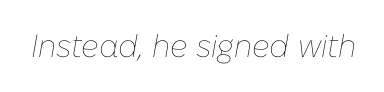
Q: Is the text bold? A: No.
Q: Is the text italic (slanted)? A: Yes, it leans right by about 10 degrees.
Q: Is the text underlined? A: No.
Q: Is the spacing between letters normal or unusually wide? A: Normal.
Q: Width (condensed, normal, or wide)? A: Normal.
Q: Stroke contrast? A: Low.
Q: x-height? A: Medium.
Q: Monospaced? A: No.
